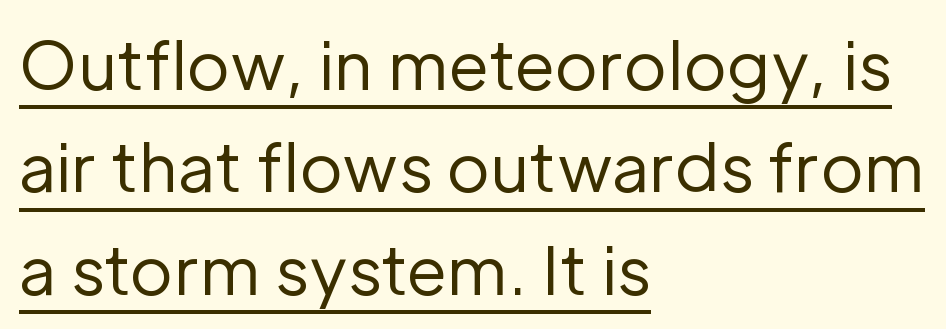
{"serif": "no", "italic": "no", "bold": "no", "weight": "regular", "width": "normal", "stroke_contrast": "low", "x_height": "medium", "monospaced": "no", "underline": "yes", "align": "left", "line_spacing": "normal", "line_spacing_ratio": 1.55, "letter_spacing": "normal", "letter_spacing_em": 0.0, "glyph_px": 66}
